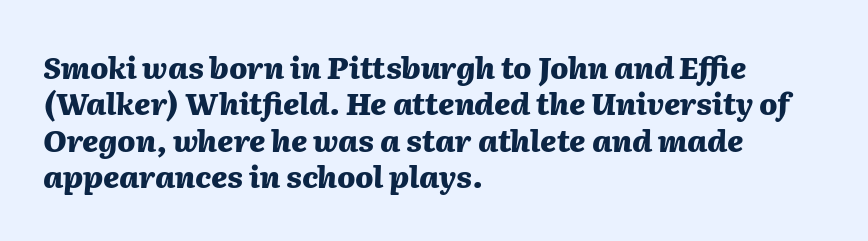
{"italic": "yes", "lean": "right", "slant_degrees": 2, "bold": "yes", "weight": "heavy", "width": "normal", "stroke_contrast": "medium", "x_height": "medium", "monospaced": "no", "underline": "no", "align": "left", "line_spacing_ratio": 1.21, "letter_spacing": "normal", "letter_spacing_em": 0.0, "glyph_px": 30}
